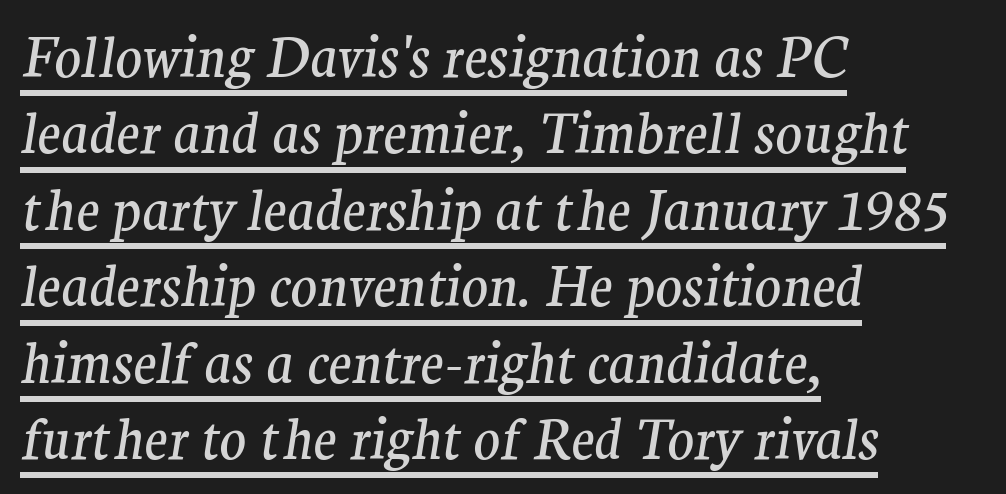
The image shows 55 px regular-weight serif type, italic (leaning right); set left-aligned, normal line spacing (1.39x), normal letter spacing, underlined; medium stroke contrast and a medium x-height.
